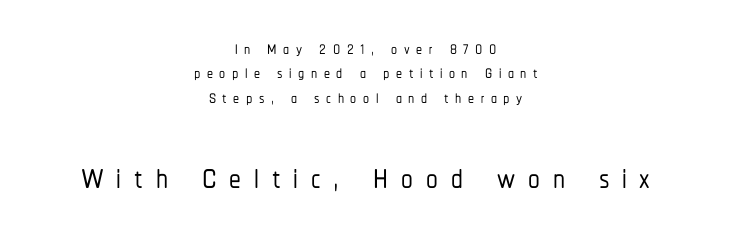
Ordinary non-slanted type is in use. Is this a fixed-width face? No — the glyphs have proportional, varying widths. The more generous point size was reserved for the lower chunk. Rows of type sit shoulder to shoulder in the vertical direction.
